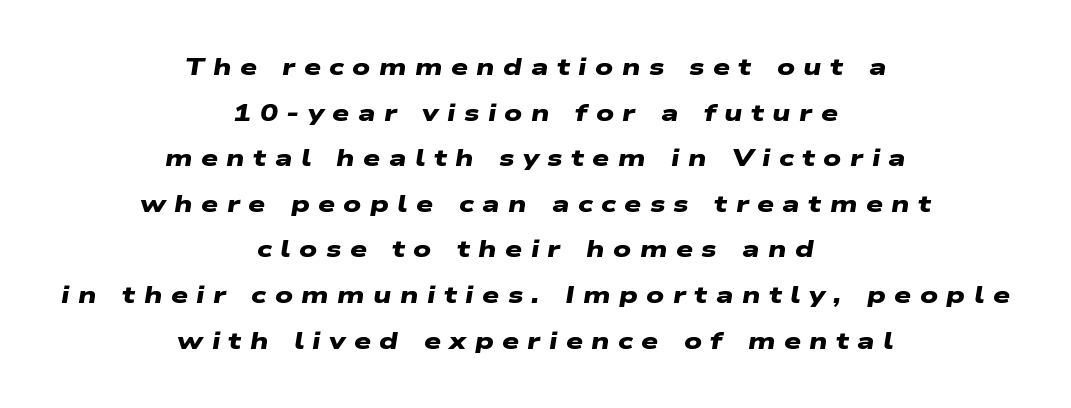
Strokes here are thick enough to call this a true bold. This rendering widens character spacing well past its baseline value. Visually the block forms a symmetrical silhouette, jagged on both flanks. The block of text is sparse from top to bottom, with ample space between rows.
